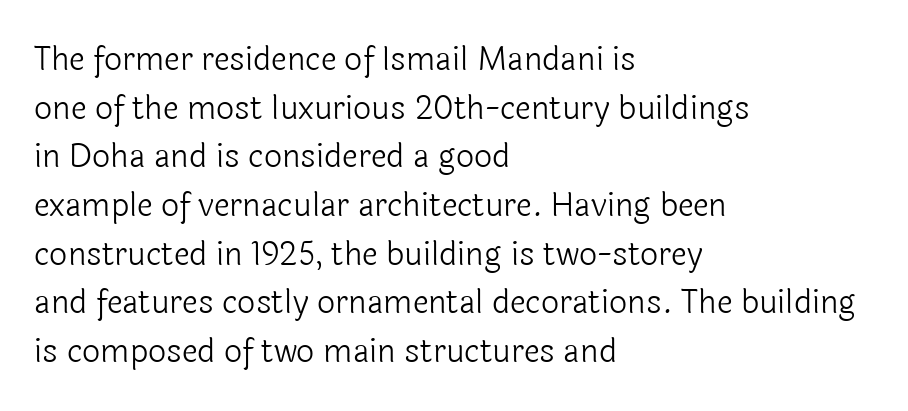
{"serif": "no", "italic": "no", "bold": "no", "weight": "light", "width": "normal", "x_height": "medium", "monospaced": "no", "underline": "no", "align": "left", "line_spacing": "normal", "line_spacing_ratio": 1.52, "letter_spacing": "normal", "letter_spacing_em": 0.0, "glyph_px": 32}
